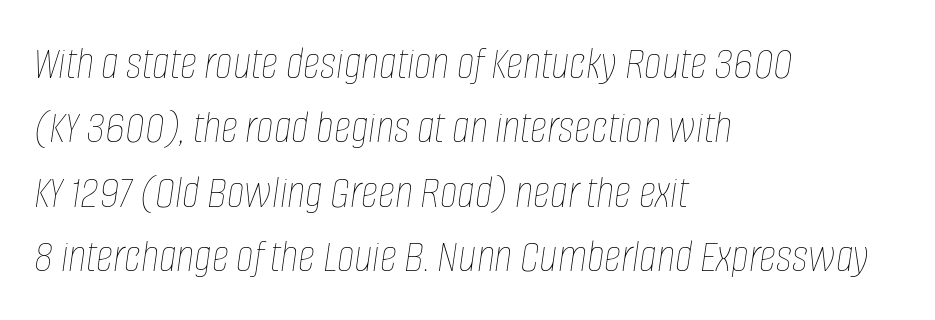
{"italic": "yes", "lean": "right", "slant_degrees": 8, "bold": "no", "weight": "thin", "width": "condensed", "stroke_contrast": "low", "x_height": "large", "monospaced": "no", "underline": "no", "align": "left", "line_spacing": "normal", "line_spacing_ratio": 1.34, "letter_spacing": "normal", "letter_spacing_em": 0.0, "glyph_px": 48}
